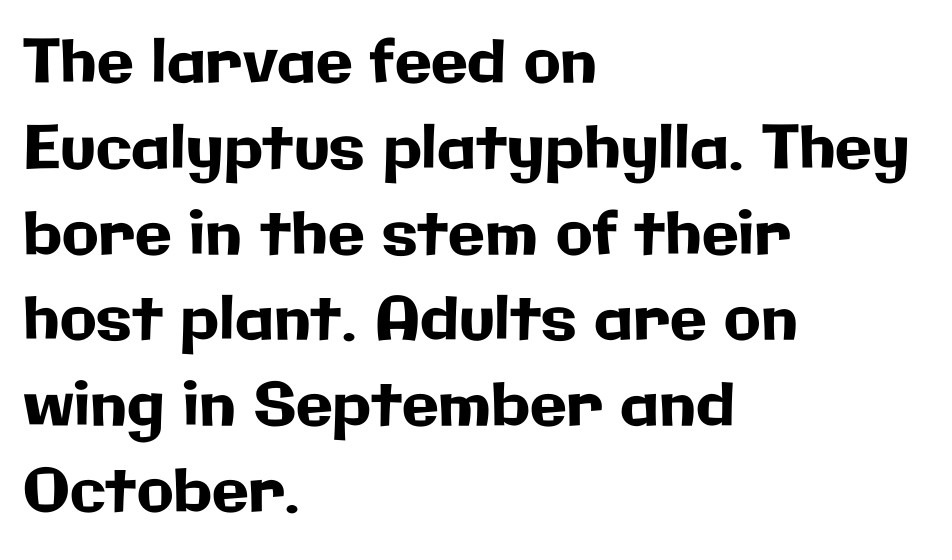
The image shows 60 px sans-serif type, upright; set left-aligned, normal line spacing (1.43x), normal letter spacing, not underlined; low stroke contrast and a medium x-height.
